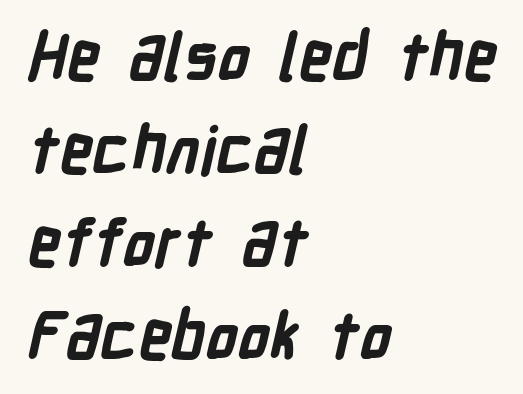
The image shows 65 px bold, condensed sans-serif type; set left-aligned, normal line spacing (1.43x), normal letter spacing, not underlined; low stroke contrast and a medium x-height.
